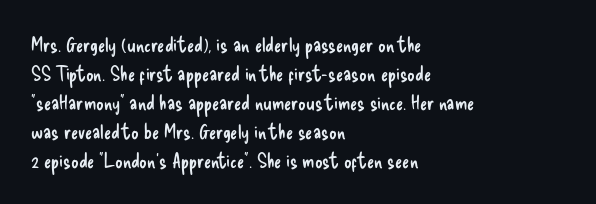
{"italic": "no", "bold": "no", "underline": "no", "align": "left", "line_spacing": "normal", "line_spacing_ratio": 1.38, "letter_spacing": "normal", "letter_spacing_em": 0.0, "glyph_px": 21}
